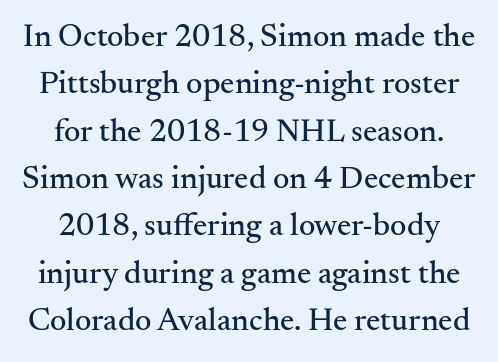
{"serif": "yes", "italic": "no", "width": "normal", "stroke_contrast": "medium", "x_height": "small", "monospaced": "no", "underline": "no", "line_spacing": "normal", "line_spacing_ratio": 1.48, "letter_spacing": "normal", "letter_spacing_em": 0.0, "glyph_px": 32}
